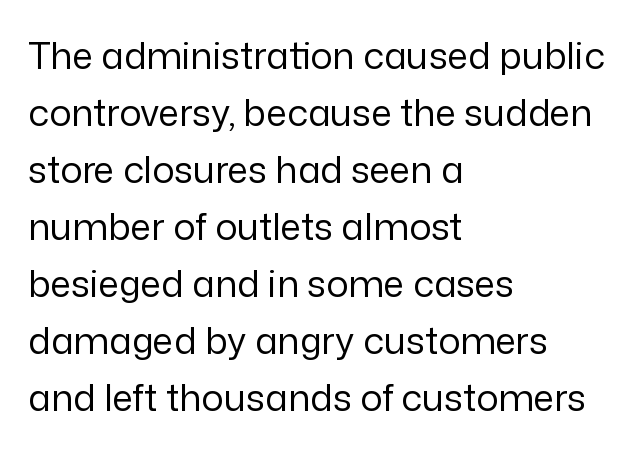
The image shows 37 px regular-weight sans-serif type, upright; set left-aligned, normal line spacing (1.54x), normal letter spacing, not underlined; low stroke contrast and a medium x-height.
